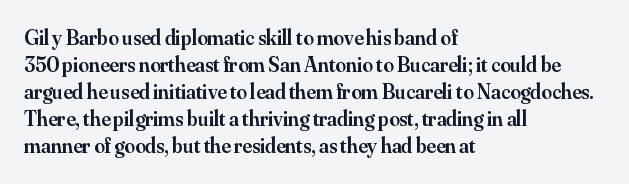
Q: Is the text bold? A: Semi-bold.
Q: Is the text italic (slanted)? A: No, it is upright.
Q: Is the text underlined? A: No.
Q: How is the paragraph aligned? A: Left-aligned.
Q: Is the spacing between letters normal or unusually wide? A: Normal.
Q: Is the spacing between lines tight, normal or loose? A: Normal.
